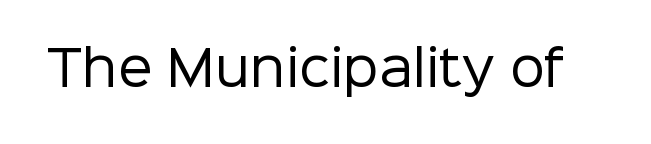
Q: Is the text bold? A: No.
Q: Is the text italic (slanted)? A: No, it is upright.
Q: Is the typeface a serif or a sans-serif typeface? A: Sans-serif.
Q: Is the text underlined? A: No.
Q: Is the spacing between letters normal or unusually wide? A: Normal.
Q: Width (condensed, normal, or wide)? A: Normal.
Q: Stroke contrast? A: Low.
Q: x-height? A: Medium.
Q: Monospaced? A: No.
